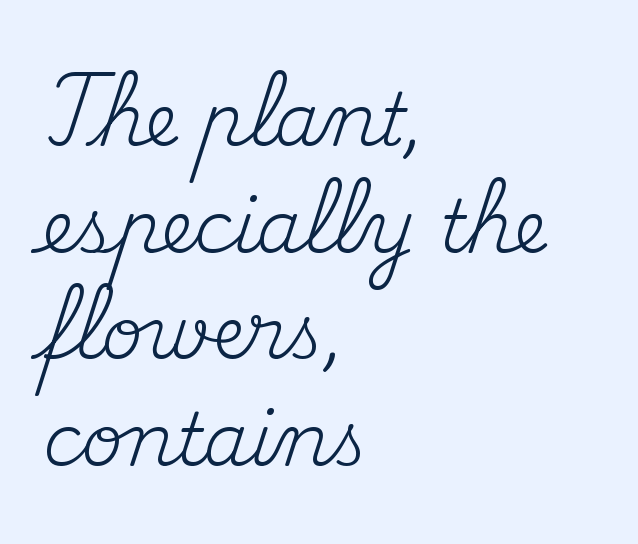
Q: Is the text bold? A: No.
Q: Is the text italic (slanted)? A: Yes.
Q: Is the typeface a serif or a sans-serif typeface? A: Serif.
Q: Is the text underlined? A: No.
Q: How is the paragraph aligned? A: Left-aligned.
Q: Is the spacing between letters normal or unusually wide? A: Normal.
Q: Is the spacing between lines tight, normal or loose? A: Normal.
Q: Width (condensed, normal, or wide)? A: Normal.
Q: Stroke contrast? A: Medium.
Q: x-height? A: Small.
Q: Monospaced? A: No.
